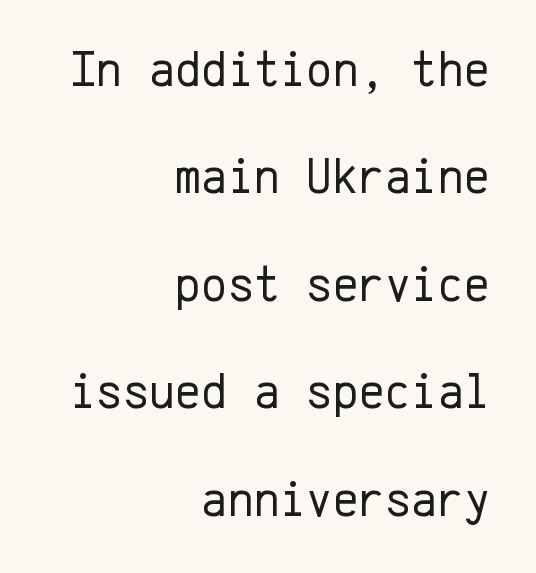
Q: Is the text bold? A: No.
Q: Is the text italic (slanted)? A: No, it is upright.
Q: Is the typeface a serif or a sans-serif typeface? A: Sans-serif.
Q: Is the text underlined? A: No.
Q: How is the paragraph aligned? A: Right-aligned.
Q: Is the spacing between letters normal or unusually wide? A: Normal.
Q: Is the spacing between lines tight, normal or loose? A: Loose.
Q: Width (condensed, normal, or wide)? A: Normal.
Q: Stroke contrast? A: Low.
Q: x-height? A: Medium.
Q: Monospaced? A: Yes.
